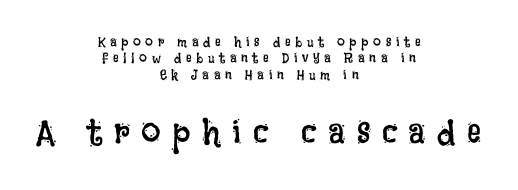
{"italic": "no", "bold": "no", "weight": "regular", "width": "condensed", "stroke_contrast": "low", "x_height": "large", "monospaced": "no", "underline": "no", "align": "center", "line_spacing_ratio": 1.17, "letter_spacing": "wide", "letter_spacing_em": 0.33, "larger_block": "second", "size_ratio": 2.5, "glyph_px": 35}
